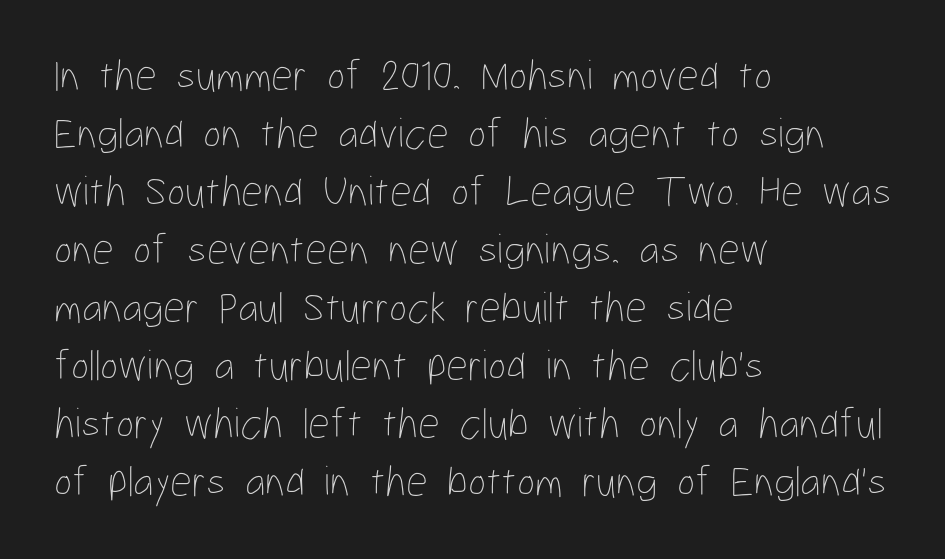
Q: Is the text bold? A: No.
Q: Is the text italic (slanted)? A: No, it is upright.
Q: Is the text underlined? A: No.
Q: How is the paragraph aligned? A: Left-aligned.
Q: Is the spacing between letters normal or unusually wide? A: Normal.
Q: Is the spacing between lines tight, normal or loose? A: Normal.
Q: Width (condensed, normal, or wide)? A: Condensed.
Q: Stroke contrast? A: Low.
Q: x-height? A: Medium.
Q: Monospaced? A: No.
